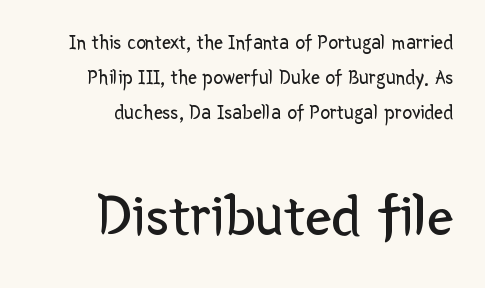
Q: Is the text bold? A: No.
Q: Is the text italic (slanted)? A: No, it is upright.
Q: Is the typeface a serif or a sans-serif typeface? A: Sans-serif.
Q: Is the text underlined? A: No.
Q: How is the paragraph aligned? A: Right-aligned.
Q: Is the spacing between letters normal or unusually wide? A: Normal.
Q: Which block of text is set in a larger size, the first (top) or the second (bottom)? A: The second (bottom) one.
Q: Width (condensed, normal, or wide)? A: Normal.
Q: Stroke contrast? A: Low.
Q: x-height? A: Medium.
Q: Monospaced? A: No.
